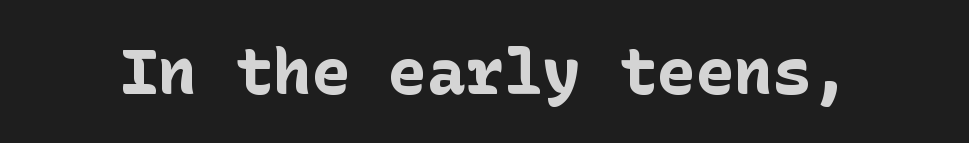
{"serif": "no", "italic": "no", "bold": "yes", "weight": "bold", "width": "normal", "stroke_contrast": "low", "x_height": "medium", "underline": "no", "letter_spacing": "normal", "letter_spacing_em": 0.0, "glyph_px": 64}
